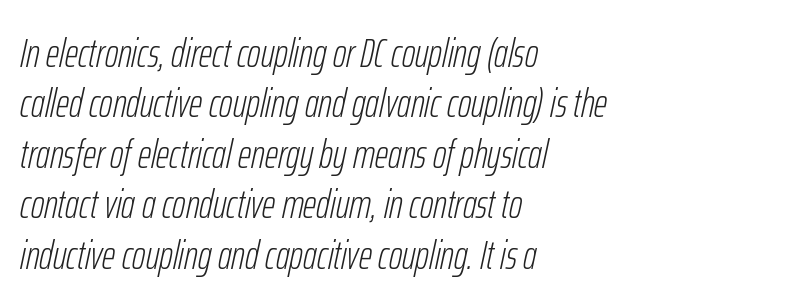
Q: Is the text bold? A: No.
Q: Is the text italic (slanted)? A: Yes, it leans right by about 12 degrees.
Q: Is the text underlined? A: No.
Q: How is the paragraph aligned? A: Left-aligned.
Q: Is the spacing between letters normal or unusually wide? A: Normal.
Q: Width (condensed, normal, or wide)? A: Condensed.
Q: Stroke contrast? A: Low.
Q: x-height? A: Medium.
Q: Monospaced? A: No.
